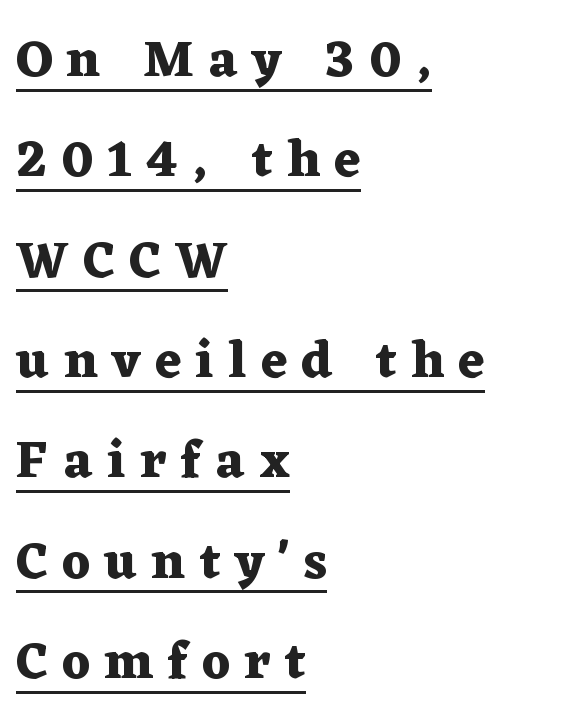
{"serif": "yes", "italic": "no", "bold": "yes", "weight": "heavy", "width": "wide", "stroke_contrast": "medium", "x_height": "medium", "monospaced": "no", "underline": "yes", "align": "left", "line_spacing": "loose", "line_spacing_ratio": 1.93, "letter_spacing": "wide", "letter_spacing_em": 0.28, "glyph_px": 52}
